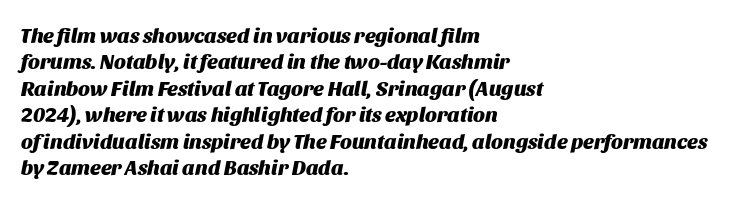
No extra tracking has been applied to these lines. Just letters on the line, the space beneath them empty. The block of text has a typical density, with ordinary space between rows. These lines stack with their left ends in a neat column. Would a proofreader flag this as italicized? Yes. What weight is shown? A full bold with thick strokes.
